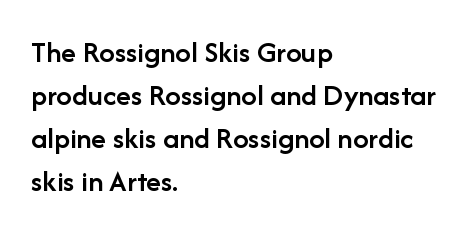
The image shows 31 px semibold sans-serif type, upright; set left-aligned, normal line spacing (1.39x), normal letter spacing, not underlined; low stroke contrast and a medium x-height.
